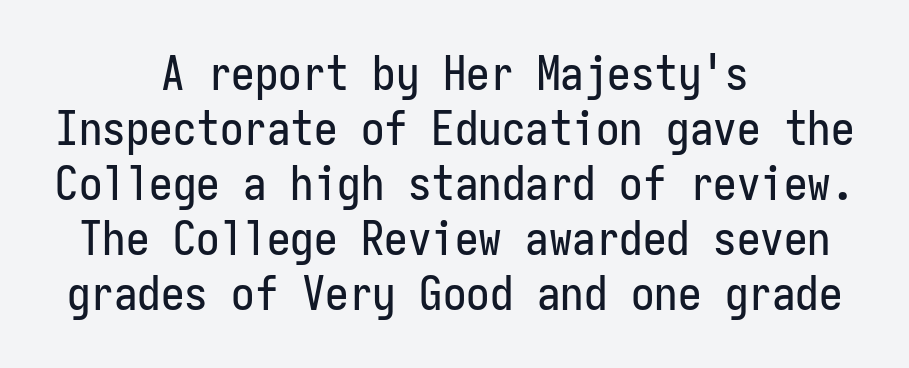
The image shows 47 px condensed sans-serif type, upright, monospaced; set centered, line spacing 1.17x, normal letter spacing, not underlined; low stroke contrast and a medium x-height.
